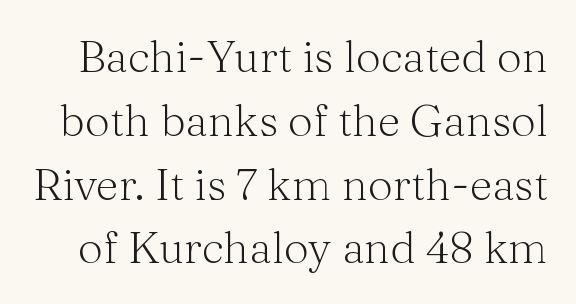
{"serif": "yes", "italic": "no", "bold": "no", "weight": "light", "width": "normal", "stroke_contrast": "medium", "x_height": "medium", "monospaced": "no", "underline": "no", "line_spacing": "normal", "line_spacing_ratio": 1.45, "letter_spacing": "normal", "letter_spacing_em": 0.0, "glyph_px": 44}
